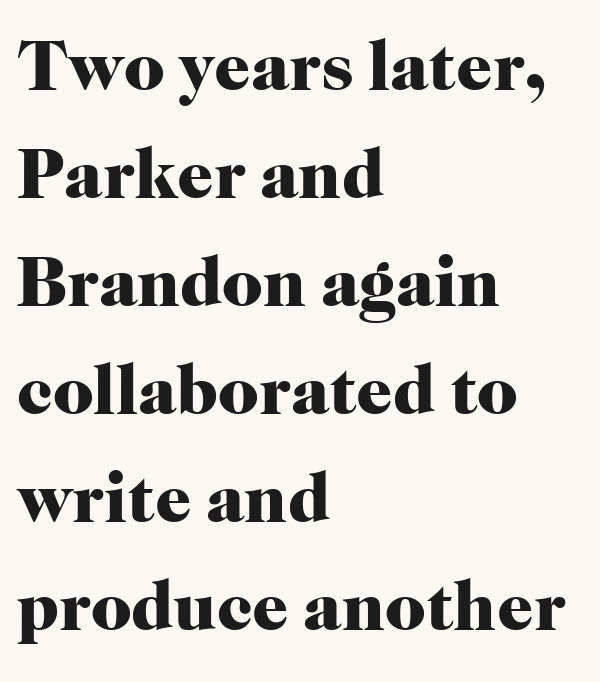
{"serif": "yes", "italic": "no", "bold": "yes", "weight": "heavy", "width": "normal", "stroke_contrast": "high", "x_height": "medium", "monospaced": "no", "underline": "no", "align": "left", "line_spacing": "normal", "line_spacing_ratio": 1.52, "letter_spacing": "normal", "letter_spacing_em": 0.0, "glyph_px": 71}
